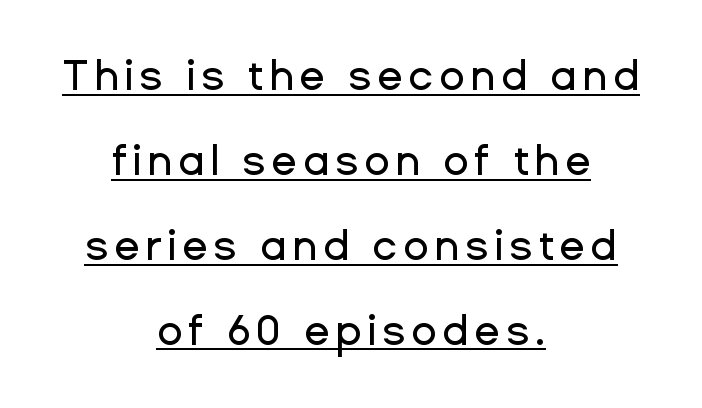
Underline: present. Leading is clearly above the norm, producing a sparse column. Nope, not italic — everything's standing straight. You could not count columns in this text — the font is proportionally spaced. Unlike a traditional serif, this face leaves its strokes unadorned. Teacher's note: observe the equal gaps on both sides — that is centered alignment.
